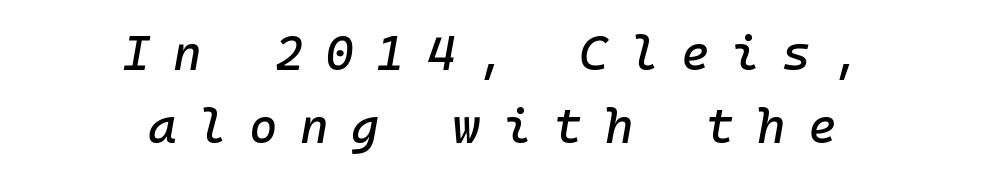
The image shows 49 px text type, italic (leaning right); set centered, normal line spacing (1.48x), unusually wide letter spacing (+0.45 em), not underlined; low stroke contrast and a medium x-height.
